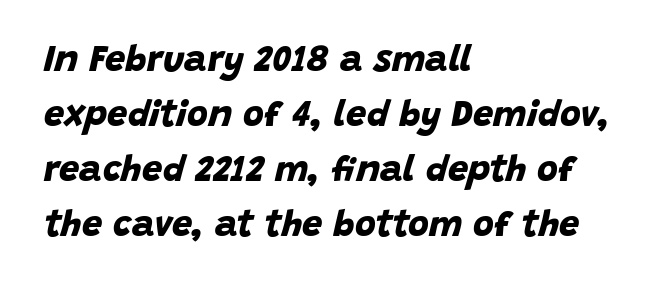
{"serif": "no", "bold": "yes", "weight": "bold", "width": "normal", "stroke_contrast": "low", "x_height": "large", "monospaced": "no", "underline": "no", "align": "left", "line_spacing": "normal", "line_spacing_ratio": 1.53, "letter_spacing": "normal", "letter_spacing_em": 0.0, "glyph_px": 36}
